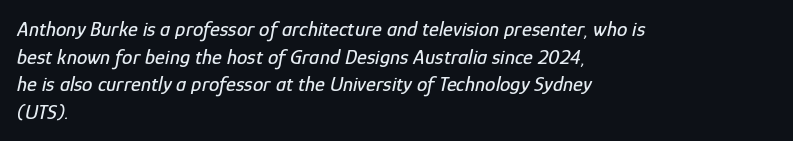
Quick note: interline space is typical. Would a proofreader flag this as italicized? Yes. The space directly below the letters is spotless. This rendering leaves character spacing at its baseline value. Where is the straight margin? On the left.
